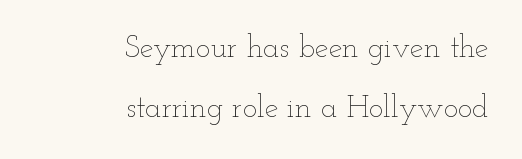
In CSS terms this would be text-align: right. The rendering keeps characters at their native spacing. This rendering features lettering with no underline. One glance says open: line gaps are wider than usual. You could not count columns in this text — the font is proportionally spaced. Is the stroke heavy? The answer is a plain regular-or-lighter.
